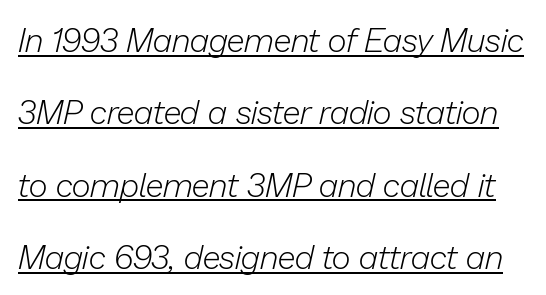
{"italic": "yes", "lean": "right", "slant_degrees": 13, "bold": "no", "weight": "light", "width": "normal", "stroke_contrast": "low", "x_height": "medium", "monospaced": "no", "underline": "yes", "line_spacing": "loose", "line_spacing_ratio": 2.19, "letter_spacing": "normal", "letter_spacing_em": 0.0, "glyph_px": 33}
